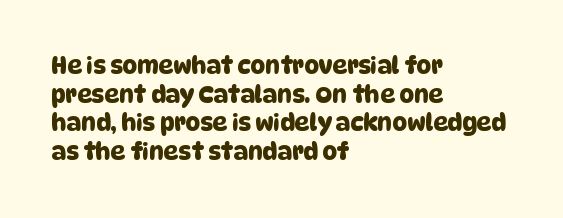
Q: Is the text underlined? A: No.
Q: How is the paragraph aligned? A: Left-aligned.
Q: Is the spacing between letters normal or unusually wide? A: Normal.
Q: Is the spacing between lines tight, normal or loose? A: Normal.
